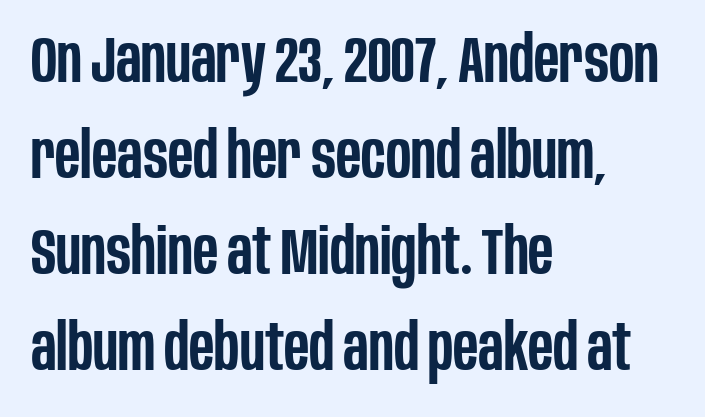
The image shows 64 px semibold, condensed sans-serif type, upright; set left-aligned, normal line spacing (1.5x), normal letter spacing, not underlined; low stroke contrast and a large x-height.
